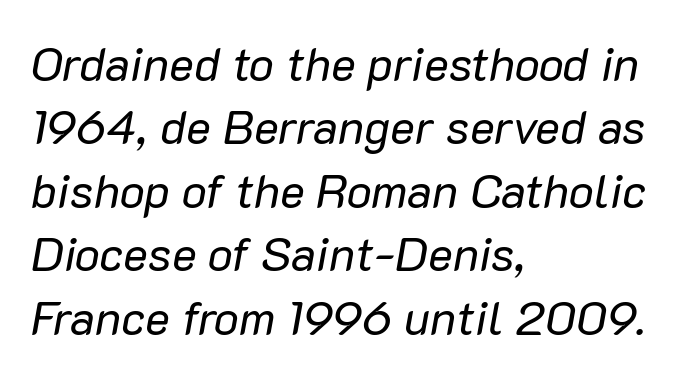
{"italic": "yes", "lean": "right", "slant_degrees": 10, "bold": "no", "weight": "regular", "width": "normal", "stroke_contrast": "low", "x_height": "medium", "monospaced": "no", "underline": "no", "align": "left", "line_spacing": "normal", "line_spacing_ratio": 1.35, "letter_spacing": "normal", "letter_spacing_em": 0.0, "glyph_px": 47}
